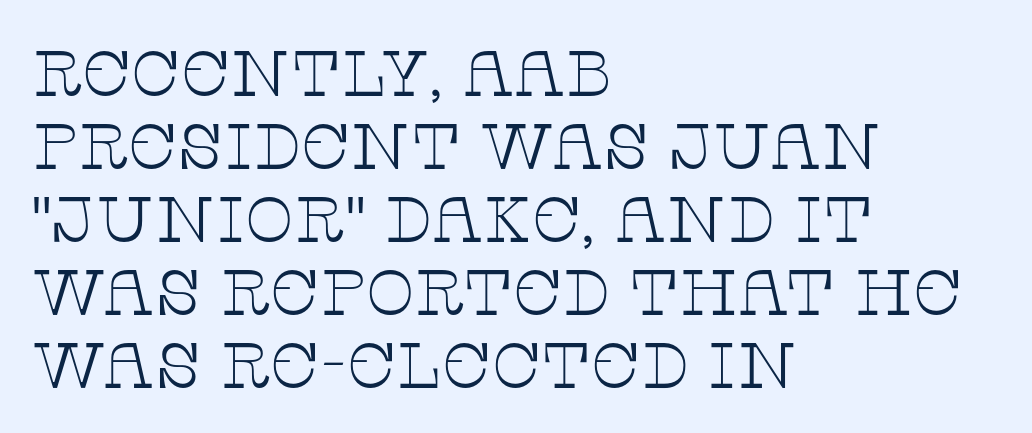
{"serif": "yes", "italic": "no", "bold": "no", "weight": "thin", "width": "wide", "stroke_contrast": "low", "x_height": "large", "monospaced": "no", "underline": "no", "align": "left", "line_spacing": "tight", "line_spacing_ratio": 1.14, "letter_spacing": "normal", "letter_spacing_em": 0.0, "glyph_px": 64}
